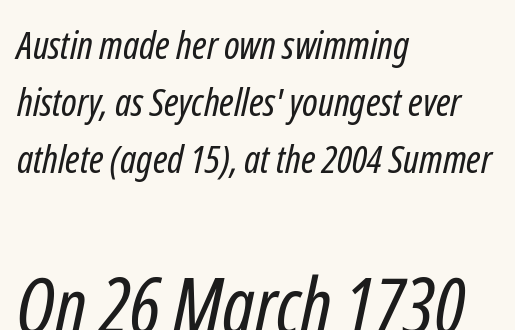
Q: Is the text bold? A: No.
Q: Is the typeface a serif or a sans-serif typeface? A: Sans-serif.
Q: Is the text underlined? A: No.
Q: How is the paragraph aligned? A: Left-aligned.
Q: Is the spacing between letters normal or unusually wide? A: Normal.
Q: Is the spacing between lines tight, normal or loose? A: Normal.
Q: Which block of text is set in a larger size, the first (top) or the second (bottom)? A: The second (bottom) one.
Q: Width (condensed, normal, or wide)? A: Condensed.
Q: Stroke contrast? A: Low.
Q: x-height? A: Medium.
Q: Monospaced? A: No.
